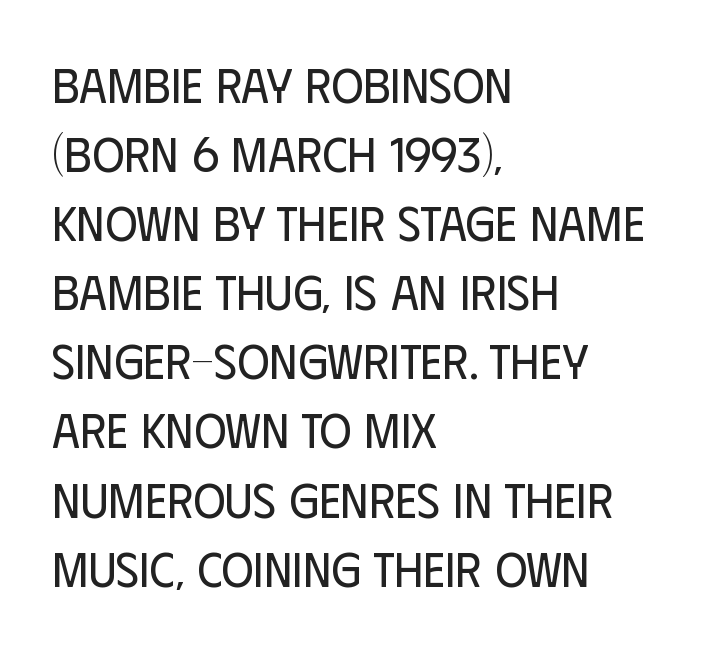
Q: Is the text bold? A: No.
Q: Is the text italic (slanted)? A: No, it is upright.
Q: Is the typeface a serif or a sans-serif typeface? A: Sans-serif.
Q: Is the text underlined? A: No.
Q: How is the paragraph aligned? A: Left-aligned.
Q: Is the spacing between letters normal or unusually wide? A: Normal.
Q: Is the spacing between lines tight, normal or loose? A: Normal.
Q: Width (condensed, normal, or wide)? A: Condensed.
Q: Stroke contrast? A: Low.
Q: x-height? A: Large.
Q: Monospaced? A: No.
